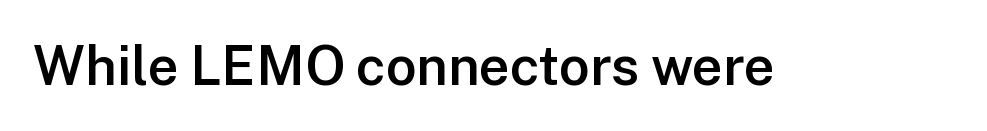
The image shows 54 px semibold sans-serif type, upright; set normal letter spacing, not underlined; low stroke contrast and a medium x-height.
